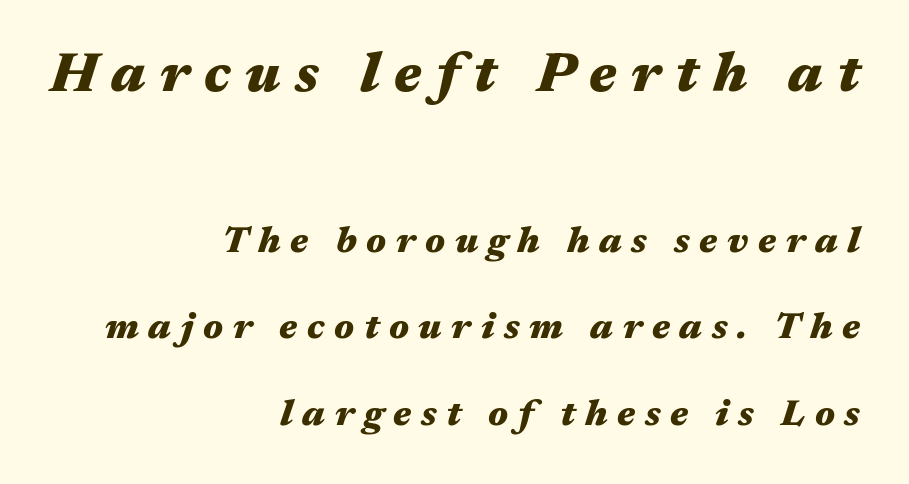
The earlier block is typeset at a bigger size than the later block. An italicized treatment has been applied to the whole sample. A flush-right, rag-left setting is used for this passage. Students, this is bold: see how much ink each stroke carries. Note the varied advance widths — an 'i' is clearly narrower than an 'm'.
